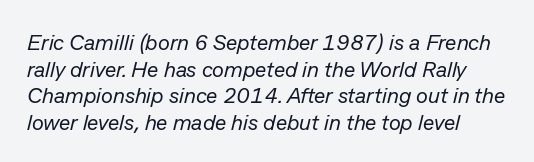
Q: Is the text bold? A: No.
Q: Is the text italic (slanted)? A: Yes, it leans right by about 13 degrees.
Q: Is the text underlined? A: No.
Q: Is the spacing between letters normal or unusually wide? A: Normal.
